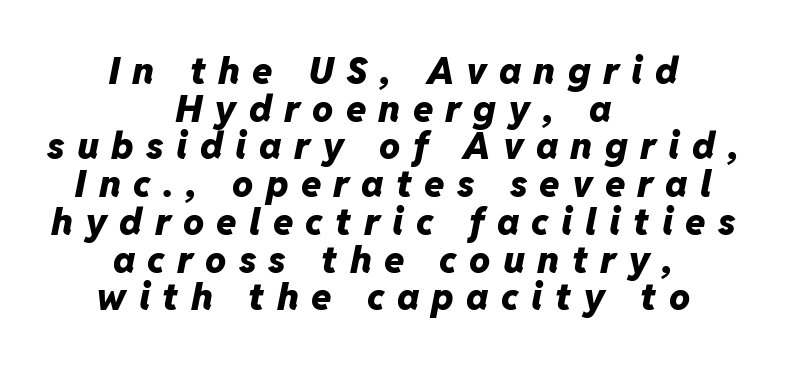
Q: Is the text bold? A: Yes.
Q: Is the text italic (slanted)? A: Yes, it leans right by about 11 degrees.
Q: Is the text underlined? A: No.
Q: How is the paragraph aligned? A: Centered.
Q: Is the spacing between letters normal or unusually wide? A: Unusually wide.
Q: Is the spacing between lines tight, normal or loose? A: Tight.
Q: Width (condensed, normal, or wide)? A: Normal.
Q: Stroke contrast? A: Low.
Q: x-height? A: Medium.
Q: Monospaced? A: No.
